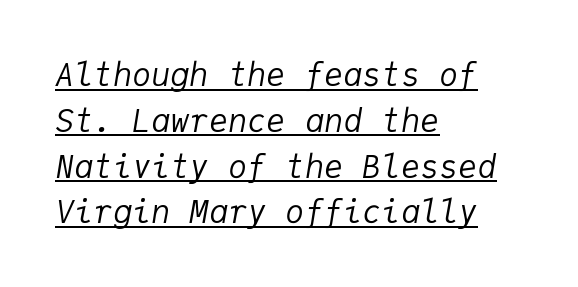
{"italic": "yes", "lean": "right", "slant_degrees": 9, "bold": "no", "weight": "regular", "width": "normal", "stroke_contrast": "low", "x_height": "medium", "monospaced": "yes", "underline": "yes", "align": "left", "line_spacing": "normal", "line_spacing_ratio": 1.43, "letter_spacing": "normal", "letter_spacing_em": 0.0, "glyph_px": 32}
